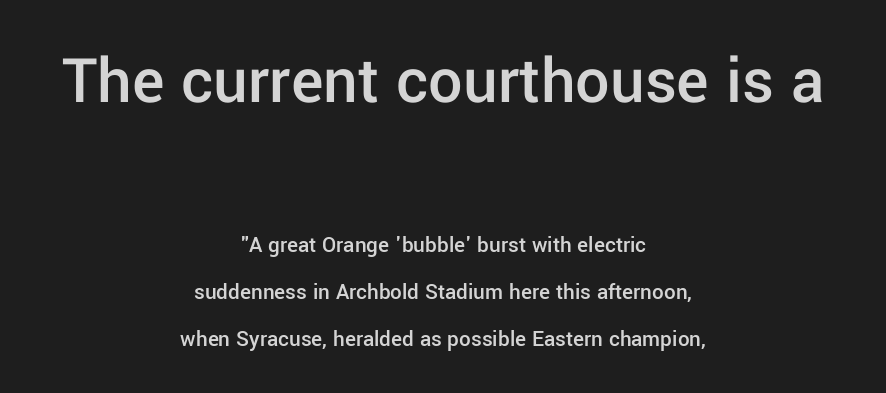
Q: Is the text bold? A: Semi-bold.
Q: Is the text italic (slanted)? A: No, it is upright.
Q: Is the typeface a serif or a sans-serif typeface? A: Sans-serif.
Q: Is the text underlined? A: No.
Q: How is the paragraph aligned? A: Centered.
Q: Is the spacing between letters normal or unusually wide? A: Normal.
Q: Is the spacing between lines tight, normal or loose? A: Loose.
Q: Which block of text is set in a larger size, the first (top) or the second (bottom)? A: The first (top) one.
Q: Width (condensed, normal, or wide)? A: Normal.
Q: Stroke contrast? A: Low.
Q: x-height? A: Medium.
Q: Monospaced? A: No.
